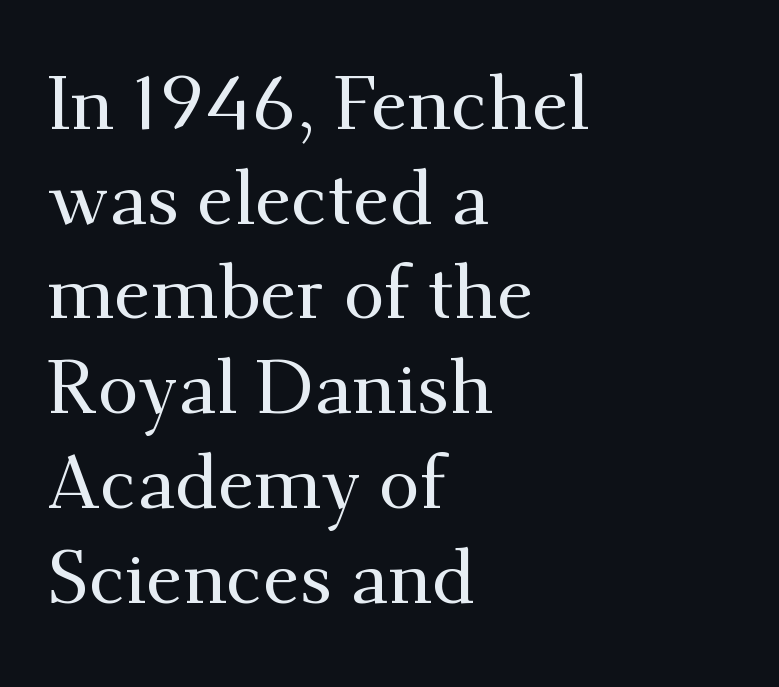
The image shows 74 px serif type, upright; set left-aligned, normal line spacing (1.28x), normal letter spacing, not underlined; medium stroke contrast and a small x-height.
